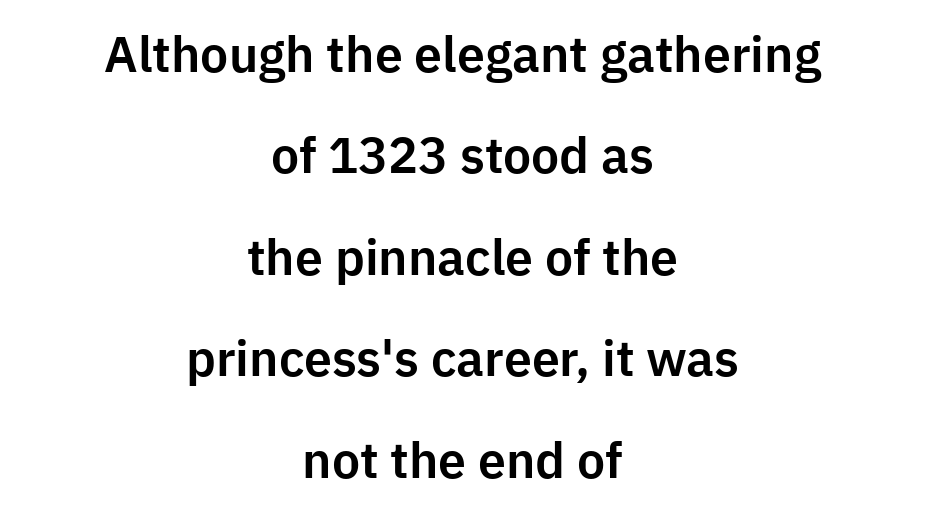
{"serif": "no", "italic": "no", "width": "normal", "stroke_contrast": "low", "x_height": "medium", "monospaced": "no", "underline": "no", "align": "center", "line_spacing": "loose", "line_spacing_ratio": 2.03, "letter_spacing": "normal", "letter_spacing_em": 0.0, "glyph_px": 50}
